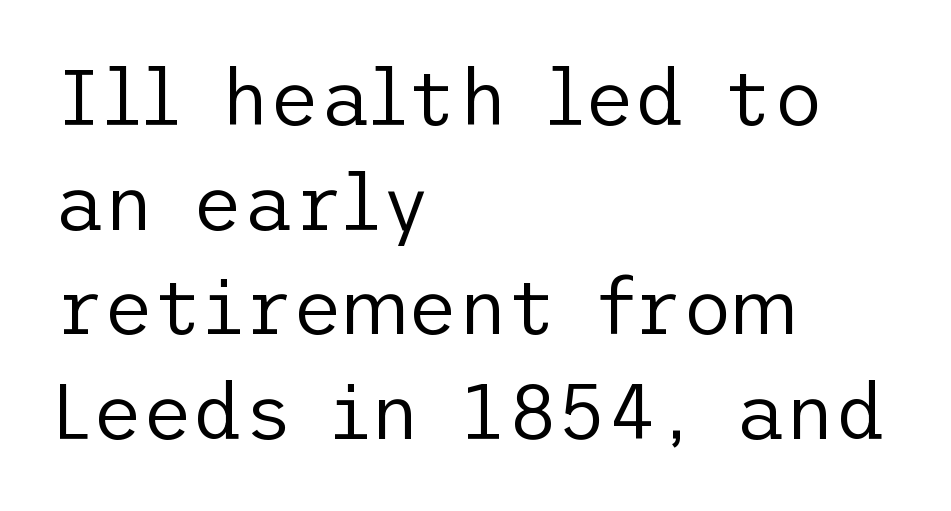
The vertical gap from one line to the next is medium. The designer went with a sans here, leaving each stem footless. The text block is weighted toward the left margin, trailing off unevenly rightward. Unmarked baselines from the first word to the last. When letters stand straight like this, we call the style roman or upright.
